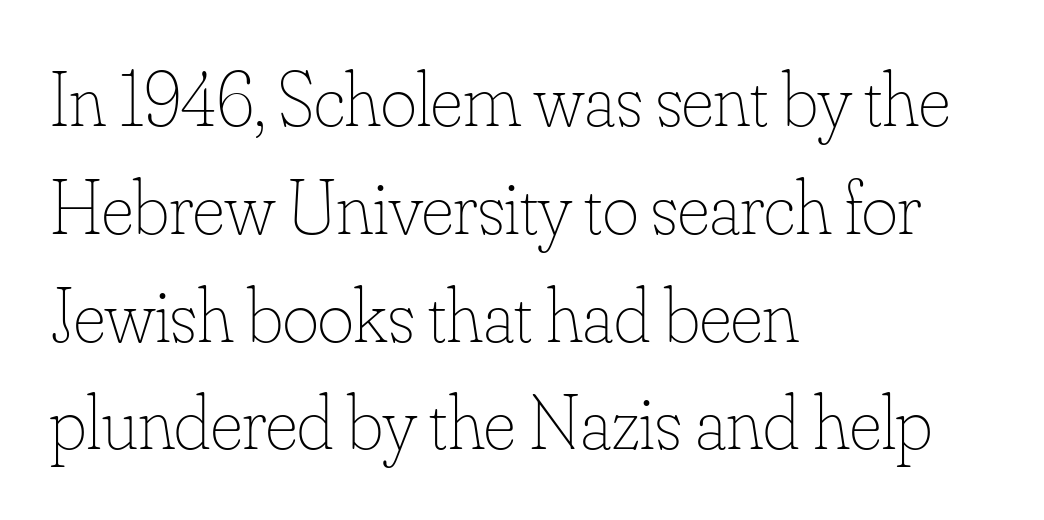
The image shows 77 px thin type, upright; set left-aligned, normal line spacing (1.4x), normal letter spacing, not underlined; low stroke contrast and a small x-height.
